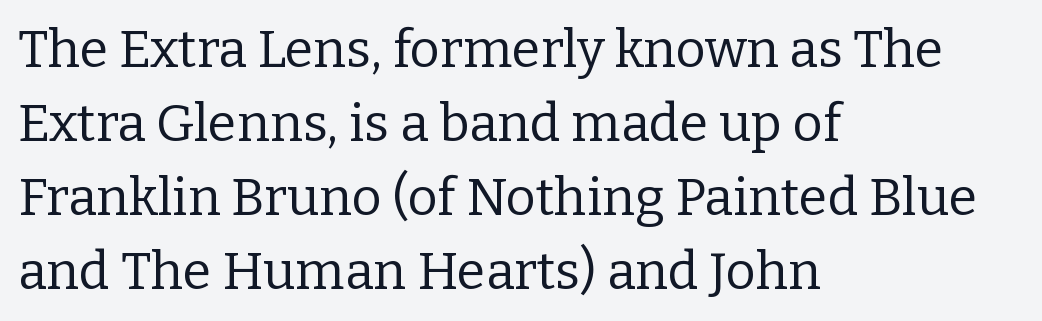
The letters advance in unequal steps, a hallmark of proportional type. Plain, unruled lines of type. The face looks like a standard text weight, possibly lighter. The font's upright variant was chosen for this text.
